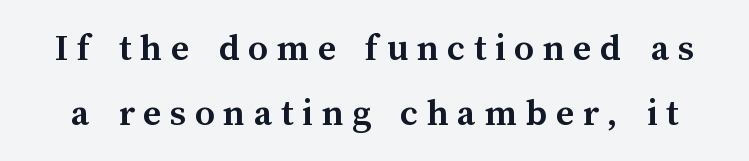
The image shows 39 px semibold type, upright; set normal line spacing (1.66x), unusually wide letter spacing (+0.22 em), not underlined; medium stroke contrast and a medium x-height.
